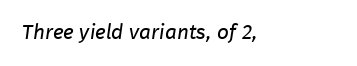
The image shows 21 px text type; set normal letter spacing, not underlined.
